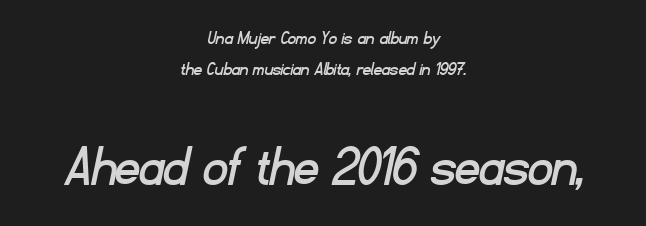
The image shows 59 px sans-serif type; set centered, normal line spacing (1.55x), normal letter spacing, not underlined; the second (bottom) block is 2.95x larger; low stroke contrast and a small x-height.
